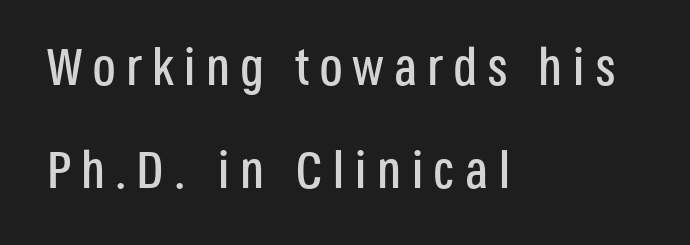
Q: Is the text italic (slanted)? A: No, it is upright.
Q: Is the typeface a serif or a sans-serif typeface? A: Sans-serif.
Q: Is the text underlined? A: No.
Q: How is the paragraph aligned? A: Left-aligned.
Q: Is the spacing between lines tight, normal or loose? A: Loose.
Q: Width (condensed, normal, or wide)? A: Condensed.
Q: Stroke contrast? A: Low.
Q: x-height? A: Large.
Q: Monospaced? A: No.
